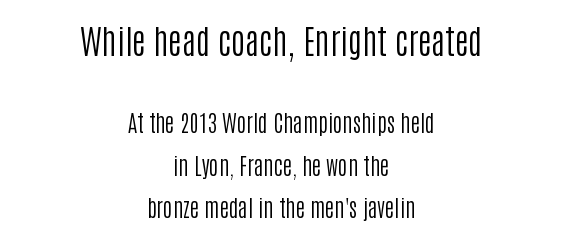
The space directly below the letters is spotless. You get the large type first, then a drop to smaller type. Between one letter and the next there's only the usual sliver of space. Visually the block forms a symmetrical silhouette, jagged on both flanks. This is the regular roman posture of the typeface.
